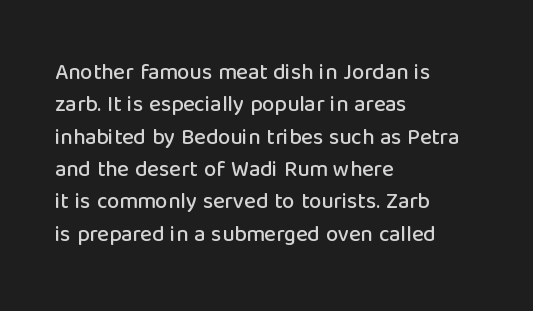
{"italic": "no", "underline": "no", "align": "left", "line_spacing": "normal", "line_spacing_ratio": 1.47, "letter_spacing": "normal", "letter_spacing_em": 0.0, "glyph_px": 22}
